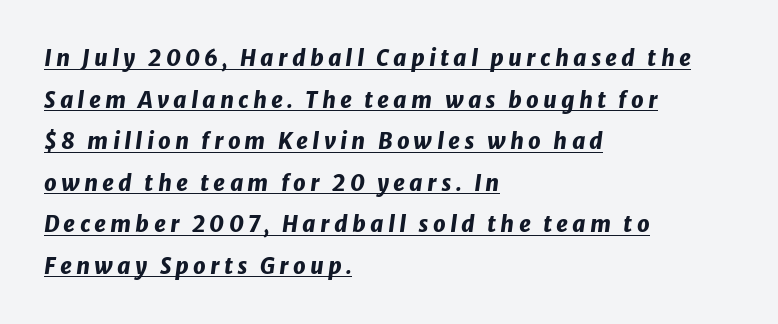
{"italic": "yes", "lean": "right", "slant_degrees": 8, "bold": "yes", "underline": "yes", "align": "left", "line_spacing_ratio": 1.89, "glyph_px": 22}
